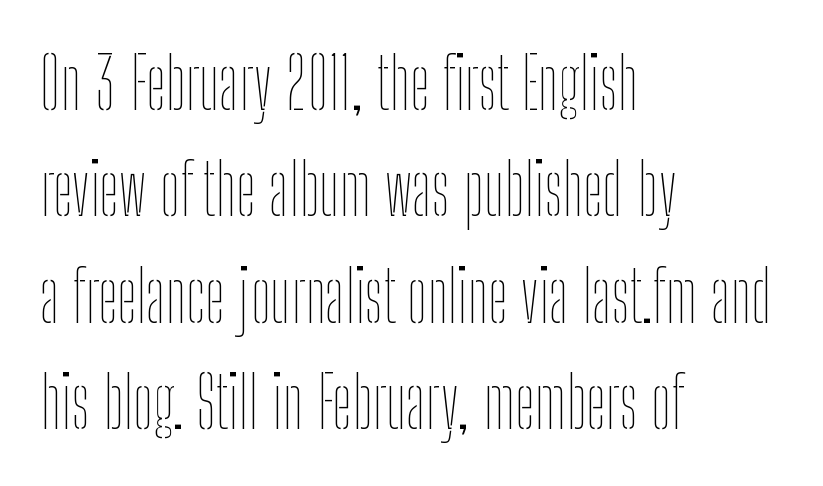
The image shows 71 px thin, condensed type, upright; set left-aligned, normal line spacing (1.5x), normal letter spacing, not underlined; low stroke contrast and a medium x-height.
